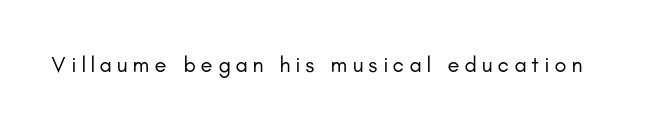
Q: Is the text bold? A: No.
Q: Is the text italic (slanted)? A: No, it is upright.
Q: Is the text underlined? A: No.
Q: Is the spacing between letters normal or unusually wide? A: Unusually wide.
